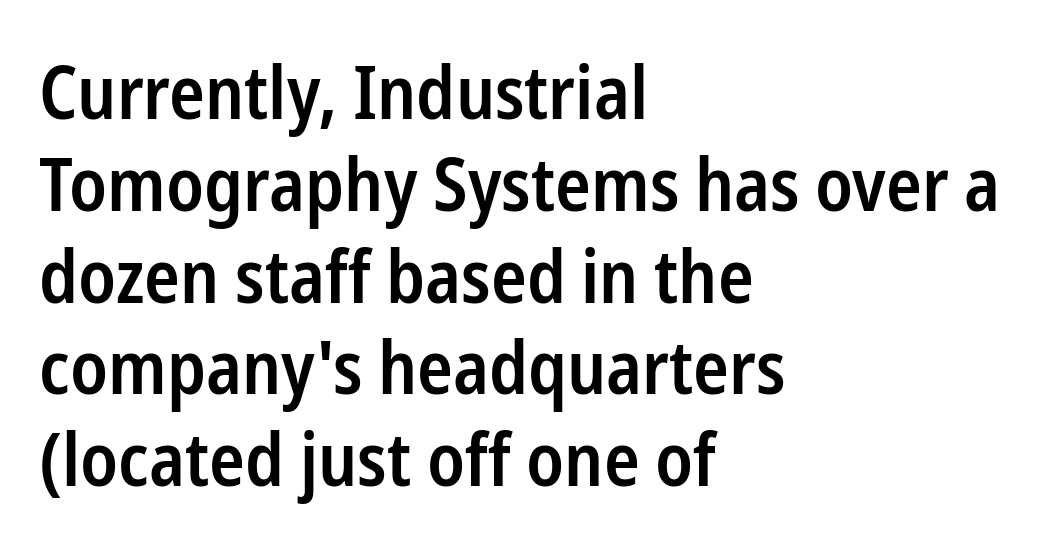
Q: Is the text bold? A: Semi-bold.
Q: Is the text italic (slanted)? A: No, it is upright.
Q: Is the typeface a serif or a sans-serif typeface? A: Sans-serif.
Q: Is the text underlined? A: No.
Q: How is the paragraph aligned? A: Left-aligned.
Q: Is the spacing between letters normal or unusually wide? A: Normal.
Q: Width (condensed, normal, or wide)? A: Condensed.
Q: Stroke contrast? A: Low.
Q: x-height? A: Medium.
Q: Monospaced? A: No.
